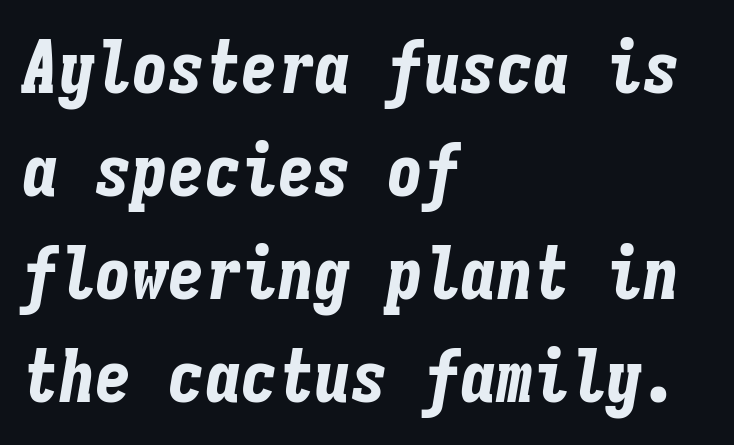
{"italic": "yes", "lean": "right", "slant_degrees": 9, "bold": "yes", "weight": "bold", "width": "condensed", "stroke_contrast": "low", "x_height": "medium", "monospaced": "yes", "underline": "no", "align": "left", "line_spacing": "normal", "line_spacing_ratio": 1.41, "letter_spacing": "normal", "letter_spacing_em": 0.0, "glyph_px": 73}
